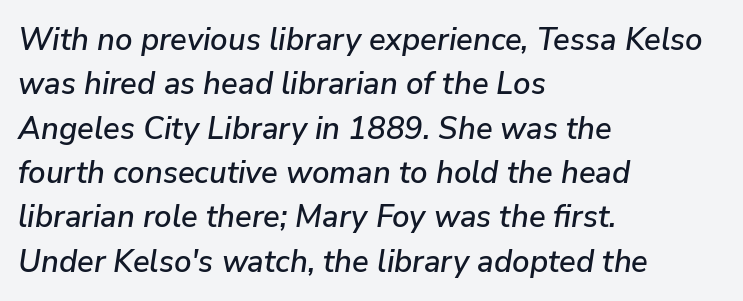
{"italic": "yes", "lean": "right", "slant_degrees": 9, "width": "normal", "stroke_contrast": "low", "x_height": "medium", "monospaced": "no", "underline": "no", "align": "left", "line_spacing": "normal", "line_spacing_ratio": 1.43, "letter_spacing": "normal", "letter_spacing_em": 0.0, "glyph_px": 31}
